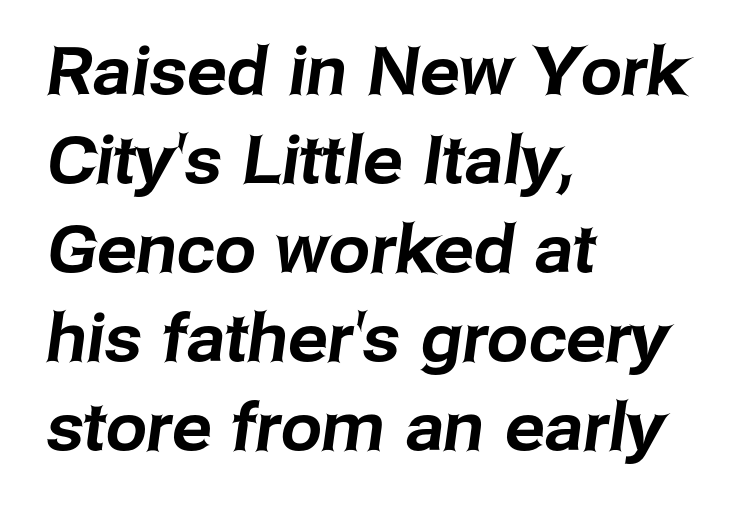
The image shows 66 px sans-serif type; set left-aligned, normal line spacing (1.35x), normal letter spacing, not underlined; low stroke contrast and a medium x-height.
